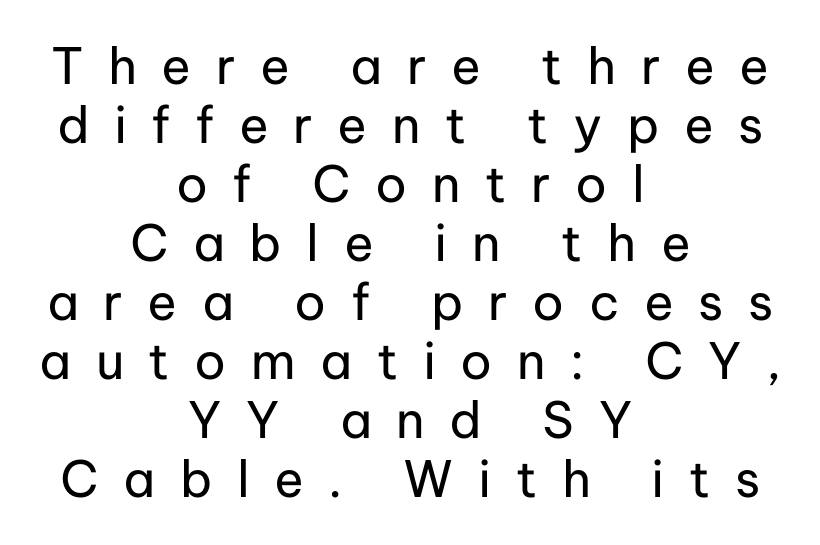
The image shows 50 px regular-weight sans-serif type, upright; set centered, line spacing 1.18x, unusually wide letter spacing (+0.49 em), not underlined; low stroke contrast and a medium x-height.
